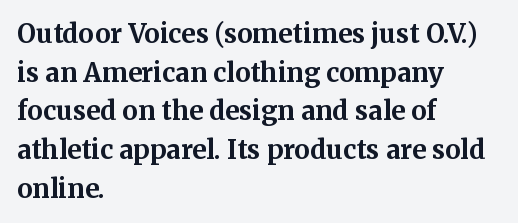
Leading: standard. Glyph-to-glyph distance matches everyday printed text. The face used here has the dense, thick strokes of a bold. These lines stack with their left ends in a neat column.
